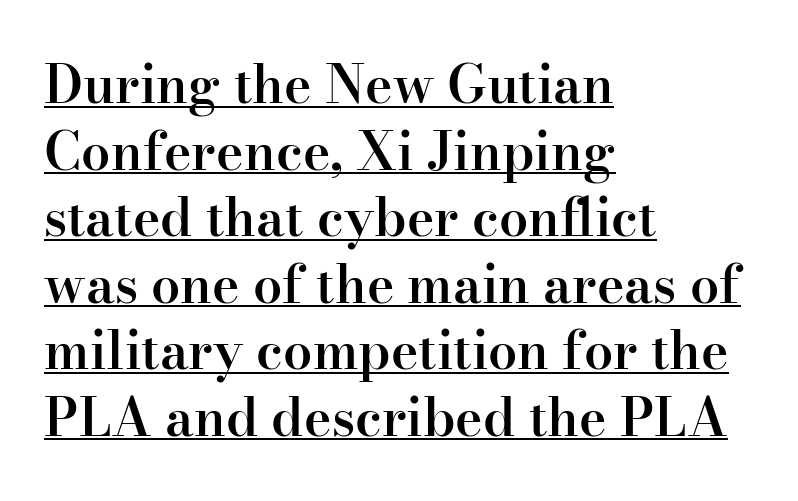
{"serif": "yes", "italic": "no", "bold": "semi", "weight": "semibold", "width": "normal", "stroke_contrast": "high", "x_height": "small", "monospaced": "no", "underline": "yes", "align": "left", "line_spacing": "normal", "line_spacing_ratio": 1.28, "letter_spacing": "normal", "letter_spacing_em": 0.0, "glyph_px": 52}
